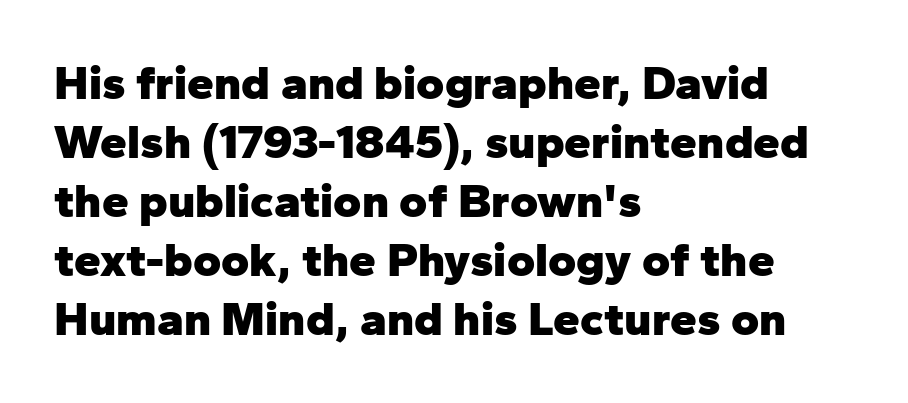
The image shows 48 px heavy sans-serif type, upright; set left-aligned, line spacing 1.23x, normal letter spacing, not underlined; low stroke contrast and a medium x-height.
